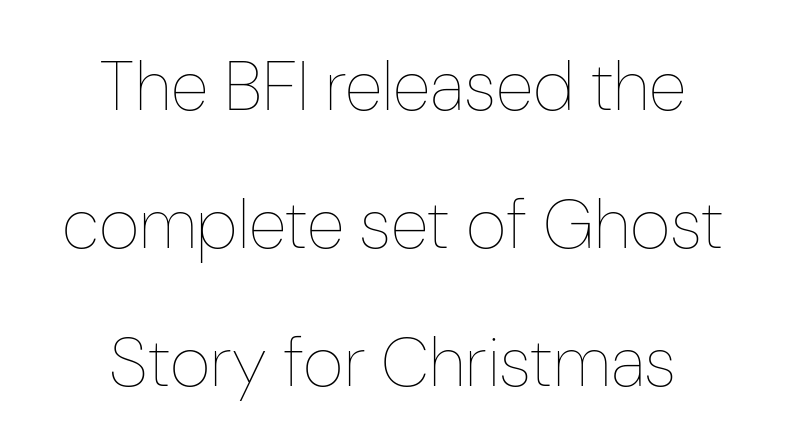
{"italic": "no", "bold": "no", "weight": "thin", "width": "condensed", "stroke_contrast": "low", "x_height": "medium", "monospaced": "no", "underline": "no", "align": "center", "line_spacing": "loose", "line_spacing_ratio": 1.97, "letter_spacing": "normal", "letter_spacing_em": 0.0, "glyph_px": 70}
